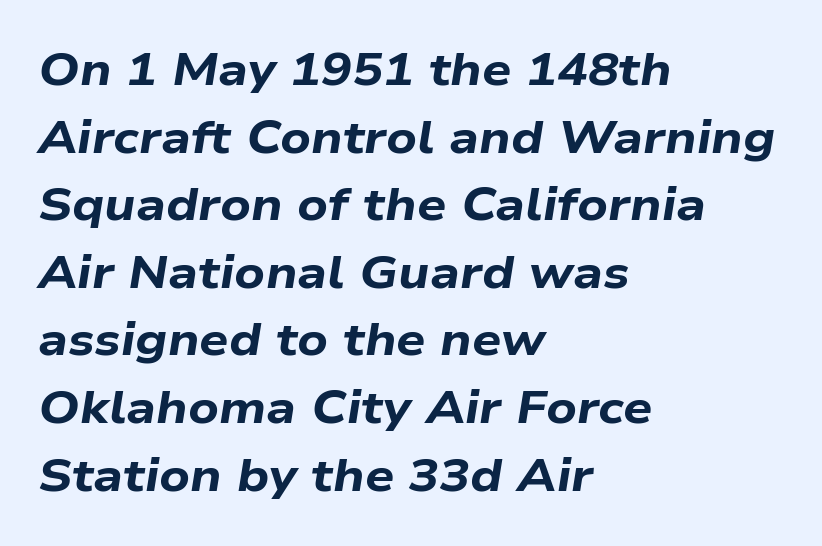
These lines were composed using italics. The tracking reads as untouched default to a designer's eye. Looks like regular typesetting: each glyph gets only the width it needs. What's the leading like? Ordinary, nothing unusual. Only glyphs here, with clear space below each row.
